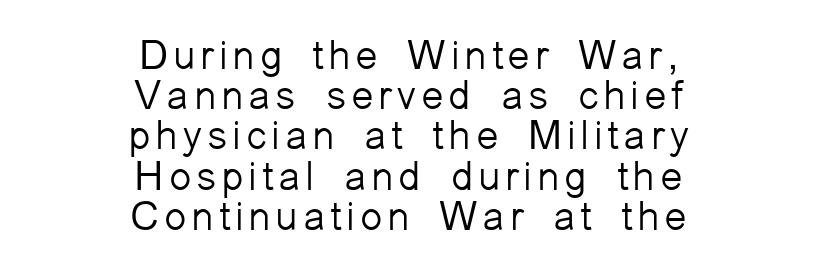
Each line is balanced around a shared central axis. Each row of text sits above clean, open space. The letters advance in unequal steps, a hallmark of proportional type. Observe the absence of serifs on each vertical stroke in this sample. Vertical strokes here are truly vertical. Reading down the column, the eye jumps only a short way to each next line.
